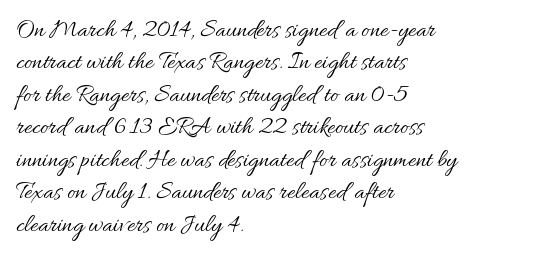
The words here are not underlined. Whoever set this chose a conventional vertical rhythm. Honestly, the letter spacing is just normal — you wouldn't notice it. Compared with a centered layout, this one pins lines to the left instead. The weight tops out at a normal text grade.
